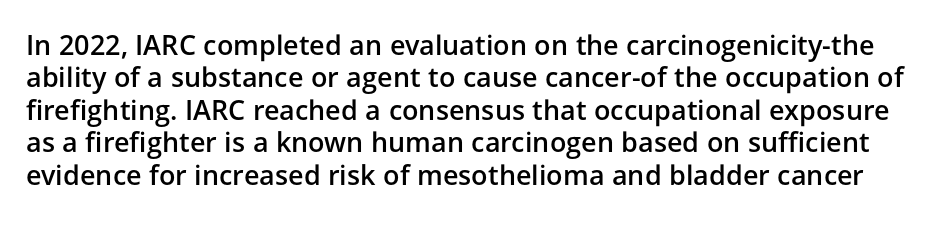
{"italic": "no", "bold": "semi", "underline": "no", "line_spacing_ratio": 1.2, "letter_spacing": "normal", "letter_spacing_em": 0.0, "glyph_px": 27}
